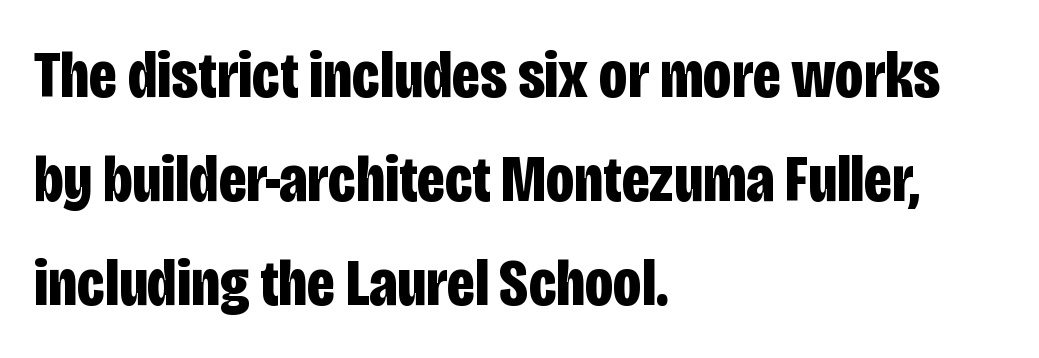
Q: Is the text bold? A: Yes.
Q: Is the text italic (slanted)? A: No, it is upright.
Q: Is the typeface a serif or a sans-serif typeface? A: Sans-serif.
Q: Is the text underlined? A: No.
Q: How is the paragraph aligned? A: Left-aligned.
Q: Is the spacing between letters normal or unusually wide? A: Normal.
Q: Is the spacing between lines tight, normal or loose? A: Normal.
Q: Width (condensed, normal, or wide)? A: Condensed.
Q: Stroke contrast? A: Low.
Q: x-height? A: Large.
Q: Monospaced? A: No.
